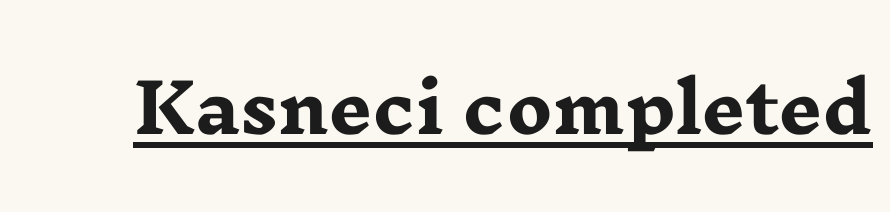
{"serif": "yes", "italic": "no", "bold": "yes", "weight": "heavy", "width": "wide", "stroke_contrast": "low", "x_height": "medium", "monospaced": "no", "underline": "yes", "letter_spacing": "normal", "letter_spacing_em": 0.0, "glyph_px": 68}
